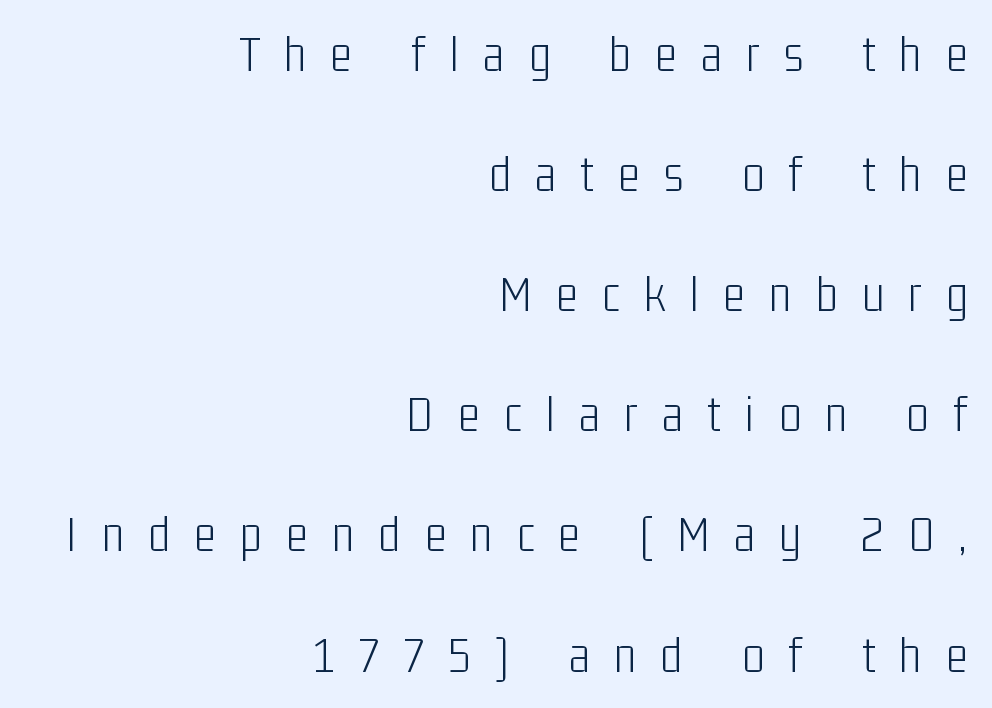
Substantial extra tracking has been applied to these lines. If you measured baseline to baseline, you'd find a long distance. A light-to-regular cut is what we see here. Type without underlining.
